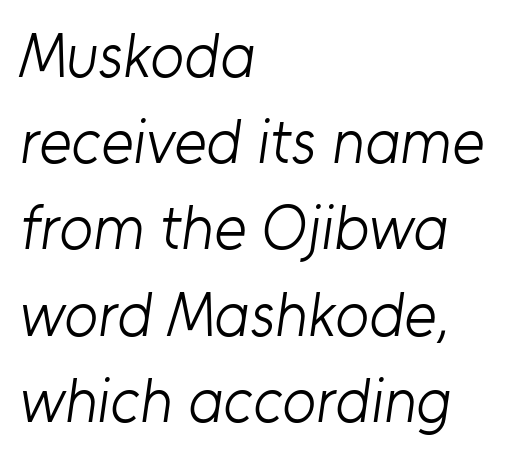
The image shows 62 px light sans-serif type; set left-aligned, normal line spacing (1.39x), normal letter spacing, not underlined; low stroke contrast and a medium x-height.
